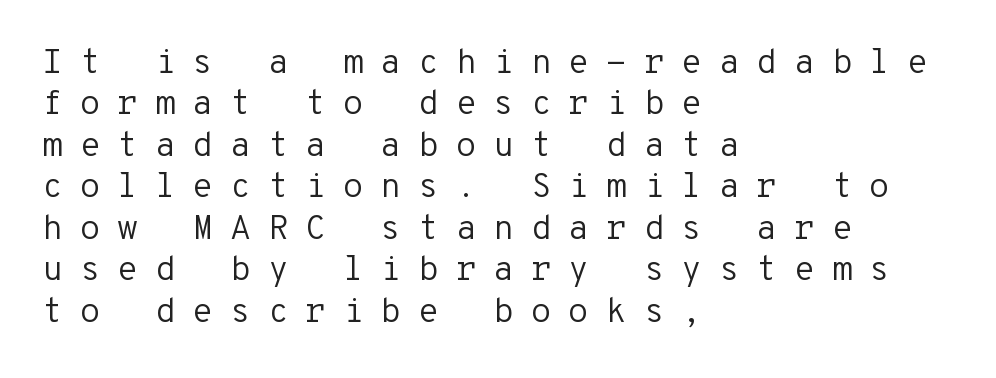
{"serif": "no", "italic": "no", "bold": "no", "weight": "regular", "width": "normal", "stroke_contrast": "low", "x_height": "medium", "monospaced": "yes", "underline": "no", "align": "left", "line_spacing_ratio": 1.22, "letter_spacing": "wide", "letter_spacing_em": 0.49, "glyph_px": 34}
